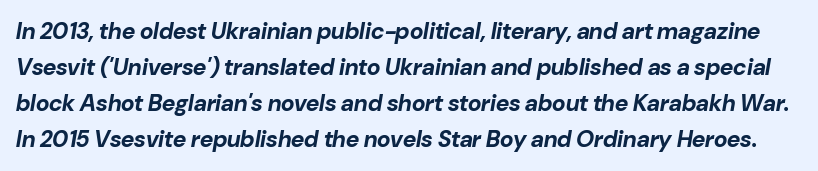
Q: Is the text bold? A: Yes.
Q: Is the text italic (slanted)? A: Yes, it leans right by about 10 degrees.
Q: Is the text underlined? A: No.
Q: Is the spacing between letters normal or unusually wide? A: Normal.
Q: Is the spacing between lines tight, normal or loose? A: Normal.
